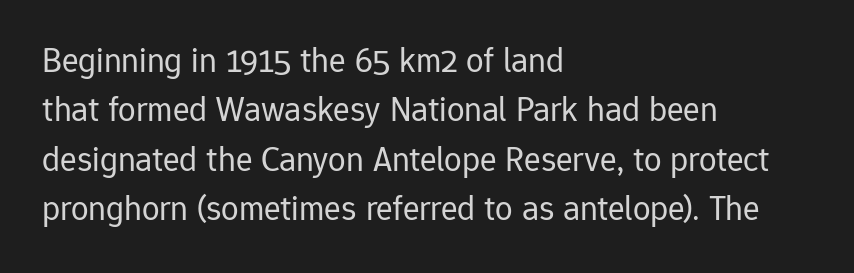
Q: Is the text bold? A: No.
Q: Is the text italic (slanted)? A: No, it is upright.
Q: Is the typeface a serif or a sans-serif typeface? A: Sans-serif.
Q: Is the text underlined? A: No.
Q: How is the paragraph aligned? A: Left-aligned.
Q: Is the spacing between letters normal or unusually wide? A: Normal.
Q: Is the spacing between lines tight, normal or loose? A: Normal.
Q: Width (condensed, normal, or wide)? A: Normal.
Q: Stroke contrast? A: Low.
Q: x-height? A: Medium.
Q: Monospaced? A: No.
